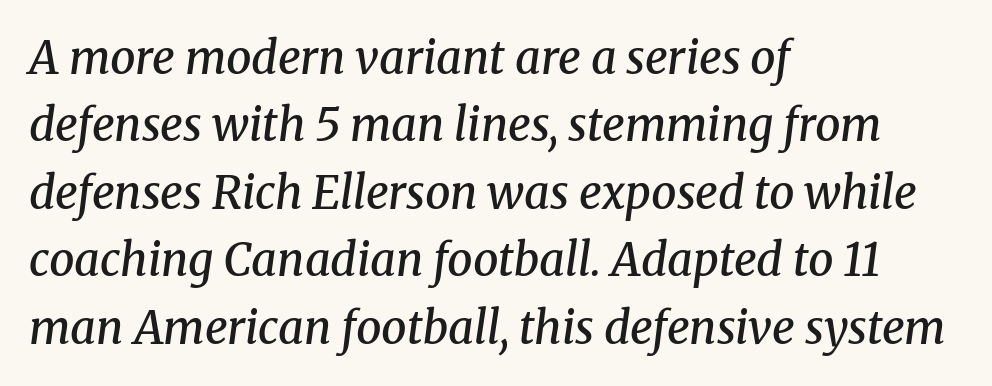
{"serif": "yes", "italic": "yes", "lean": "right", "slant_degrees": 8, "bold": "semi", "weight": "semibold", "width": "normal", "stroke_contrast": "medium", "x_height": "medium", "monospaced": "no", "underline": "no", "align": "left", "line_spacing": "normal", "line_spacing_ratio": 1.5, "letter_spacing": "normal", "letter_spacing_em": 0.0, "glyph_px": 45}
